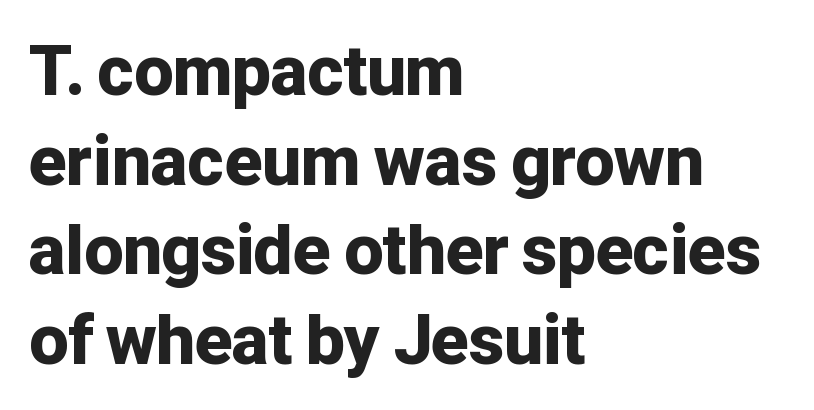
{"serif": "no", "italic": "no", "bold": "yes", "weight": "bold", "width": "normal", "stroke_contrast": "low", "x_height": "medium", "monospaced": "no", "underline": "no", "align": "left", "line_spacing": "normal", "line_spacing_ratio": 1.3, "letter_spacing": "normal", "letter_spacing_em": 0.0, "glyph_px": 69}
